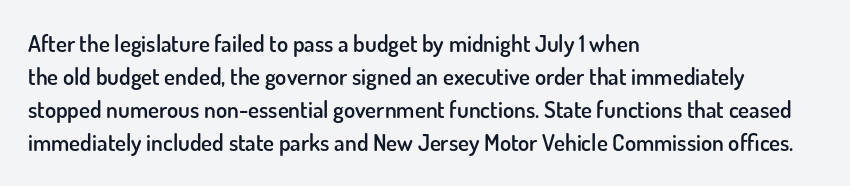
Q: Is the text bold? A: Semi-bold.
Q: Is the text italic (slanted)? A: No, it is upright.
Q: Is the text underlined? A: No.
Q: How is the paragraph aligned? A: Left-aligned.
Q: Is the spacing between letters normal or unusually wide? A: Normal.
Q: Is the spacing between lines tight, normal or loose? A: Normal.
